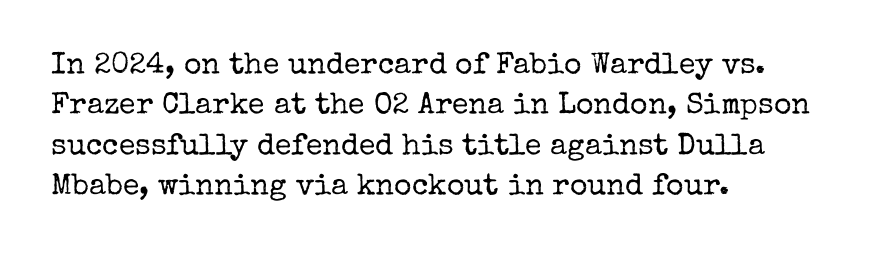
The image shows 30 px regular-weight serif type, upright; set left-aligned, normal line spacing (1.35x), normal letter spacing, not underlined; low stroke contrast and a medium x-height.
